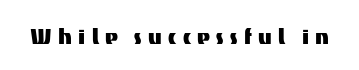
Q: Is the text italic (slanted)? A: No, it is upright.
Q: Is the typeface a serif or a sans-serif typeface? A: Sans-serif.
Q: Is the text underlined? A: No.
Q: Is the spacing between letters normal or unusually wide? A: Unusually wide.
Q: Width (condensed, normal, or wide)? A: Normal.
Q: Stroke contrast? A: Medium.
Q: x-height? A: Medium.
Q: Monospaced? A: No.
